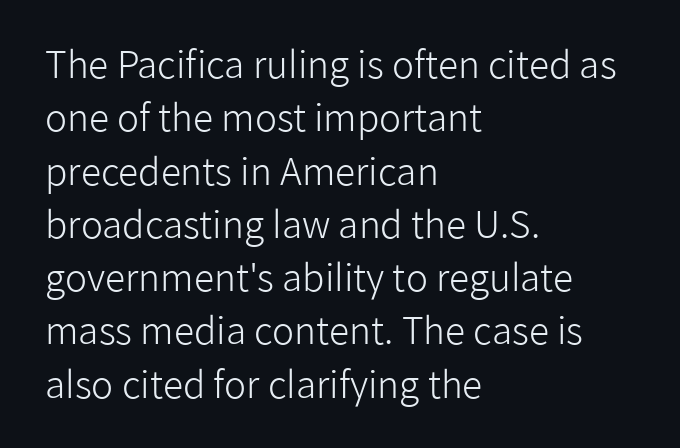
The image shows 37 px light sans-serif type, upright; set left-aligned, normal line spacing (1.44x), normal letter spacing, not underlined; low stroke contrast and a medium x-height.
